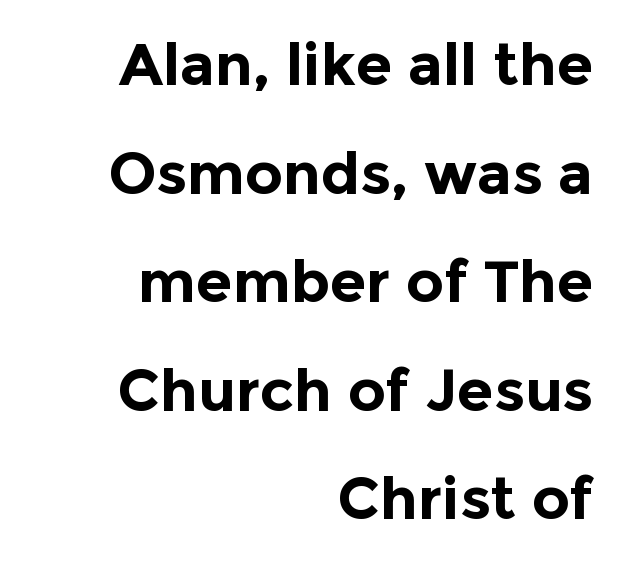
{"serif": "no", "italic": "no", "bold": "yes", "weight": "bold", "width": "normal", "x_height": "medium", "monospaced": "no", "underline": "no", "align": "right", "line_spacing_ratio": 1.84, "letter_spacing": "normal", "letter_spacing_em": 0.0, "glyph_px": 59}
